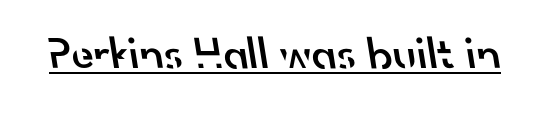
The image shows 46 px semibold sans-serif type; set normal letter spacing, underlined; low stroke contrast and a small x-height.
